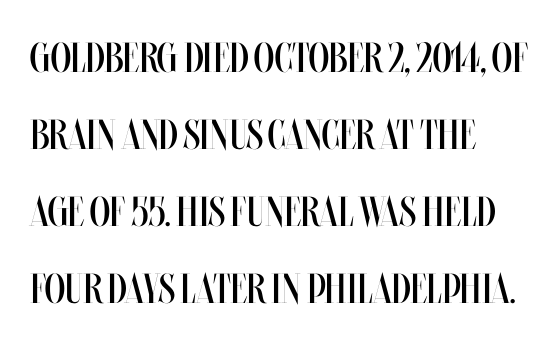
Here the designer chose a conventional face with non-uniform glyph widths. The face used here is rendered with its standard letterfit. The setting favours the left margin, as ordinary paragraphs usually do. The letterforms sit at book weight or below. The space directly below the letters is spotless.
